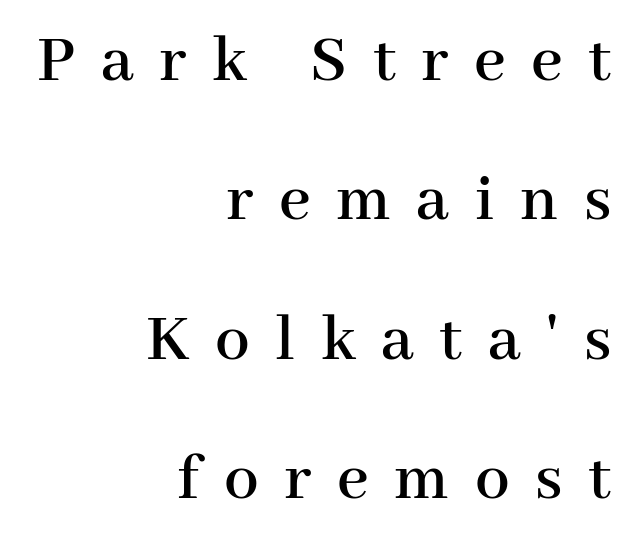
The image shows 69 px serif type, upright; set right-aligned, loose line spacing (2.02x), unusually wide letter spacing (+0.37 em), not underlined; high stroke contrast and a medium x-height.
